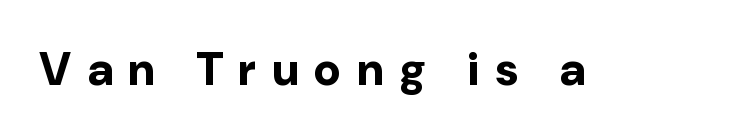
Q: Is the text bold? A: Yes.
Q: Is the text italic (slanted)? A: No, it is upright.
Q: Is the typeface a serif or a sans-serif typeface? A: Sans-serif.
Q: Is the text underlined? A: No.
Q: Is the spacing between letters normal or unusually wide? A: Unusually wide.
Q: Width (condensed, normal, or wide)? A: Normal.
Q: Stroke contrast? A: Low.
Q: x-height? A: Medium.
Q: Monospaced? A: No.
